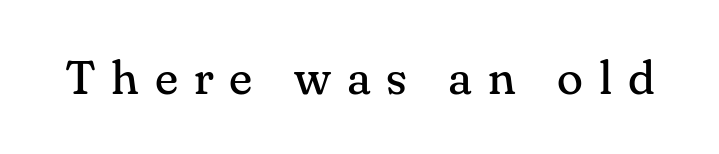
The image shows 48 px regular-weight serif type, upright; set unusually wide letter spacing (+0.33 em), not underlined; medium stroke contrast and a small x-height.
